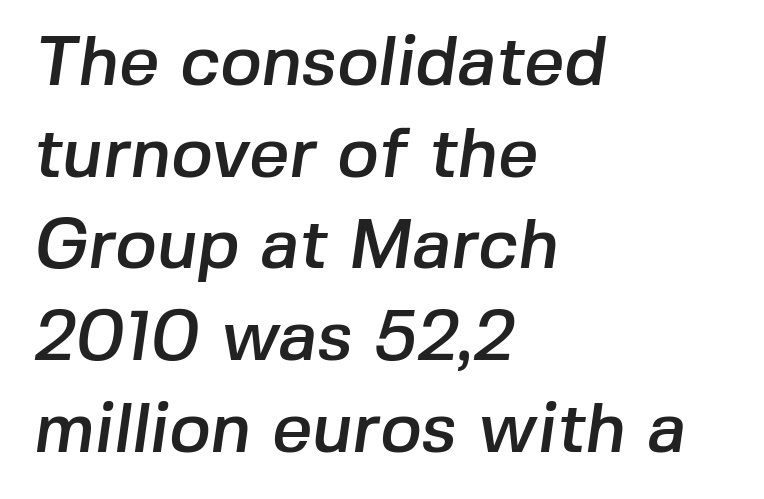
{"serif": "no", "width": "normal", "stroke_contrast": "low", "x_height": "medium", "monospaced": "no", "underline": "no", "align": "left", "line_spacing": "normal", "line_spacing_ratio": 1.31, "letter_spacing": "normal", "letter_spacing_em": 0.0, "glyph_px": 70}
